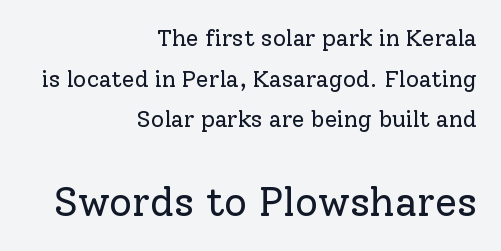
The image shows 40 px regular-weight serif type, upright; set right-aligned, line spacing 1.77x, normal letter spacing, not underlined; the second (bottom) block is 1.74x larger; low stroke contrast and a medium x-height.
